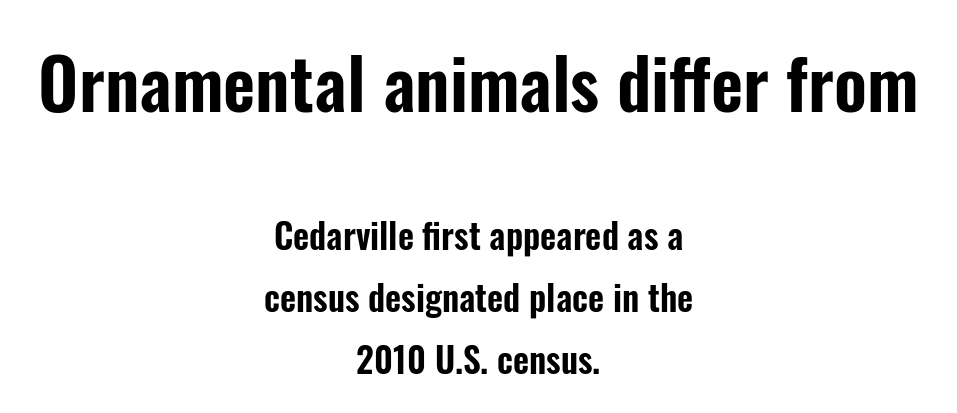
The zone under the glyphs is completely vacant. Letterform terminals end flat and unadorned throughout the passage. How are the letters spaced? Ordinarily, with no added tracking. The rendering uses natural spacing where letterforms have individual widths. Designer's note — italics off, roman on.
